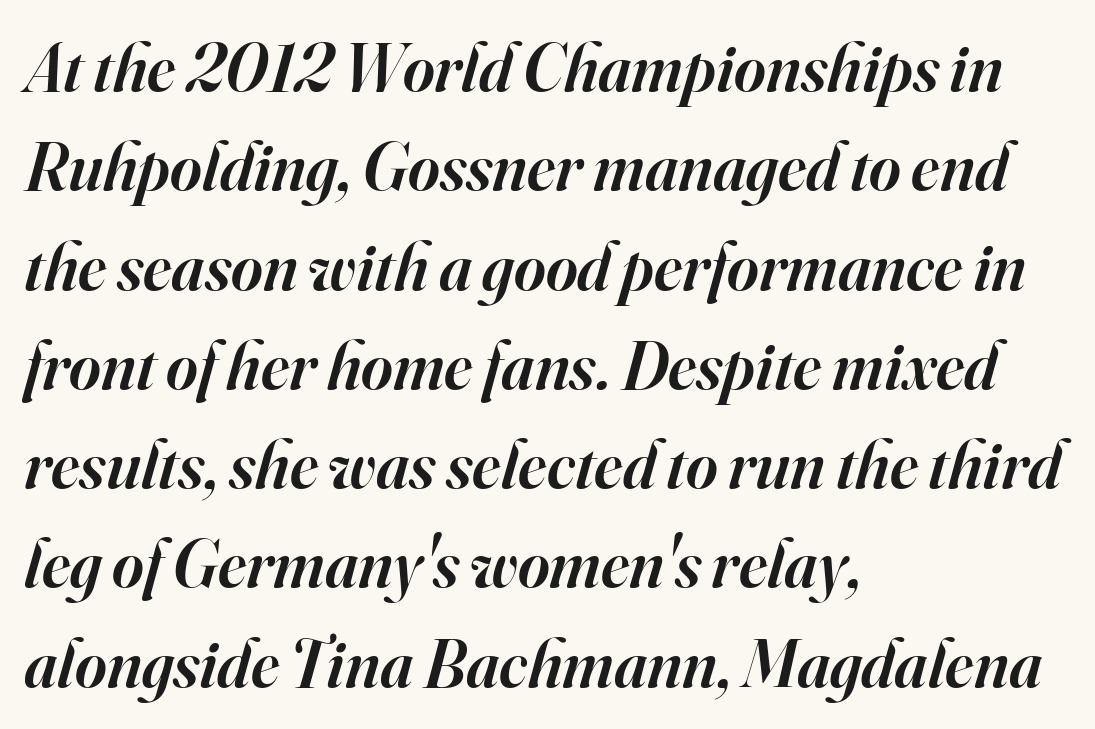
{"serif": "yes", "italic": "yes", "lean": "right", "slant_degrees": 16, "bold": "semi", "weight": "semibold", "width": "normal", "stroke_contrast": "high", "x_height": "small", "monospaced": "no", "underline": "no", "align": "left", "line_spacing": "normal", "line_spacing_ratio": 1.46, "letter_spacing": "normal", "letter_spacing_em": 0.0, "glyph_px": 68}
